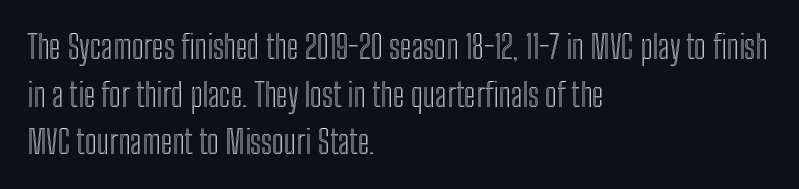
Just letters on the line, the space beneath them empty. Each letter keeps its own natural width here, so spacing adapts to shape. Vertically, the passage feels balanced, rows spaced as you'd expect. Every character sits straight up, as roman type does.
